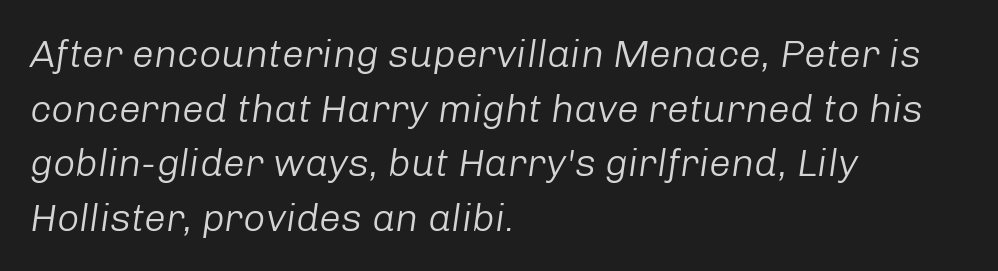
The image shows 39 px light type, italic (leaning right); set left-aligned, normal line spacing (1.4x), normal letter spacing, not underlined; low stroke contrast and a medium x-height.
